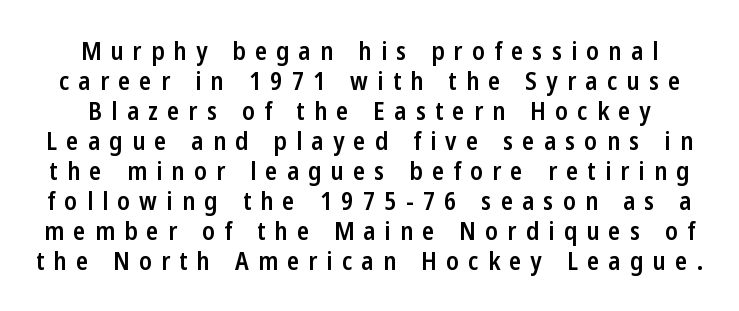
The image shows 25 px text type, upright; set line spacing 1.2x, unusually wide letter spacing (+0.37 em), not underlined.
